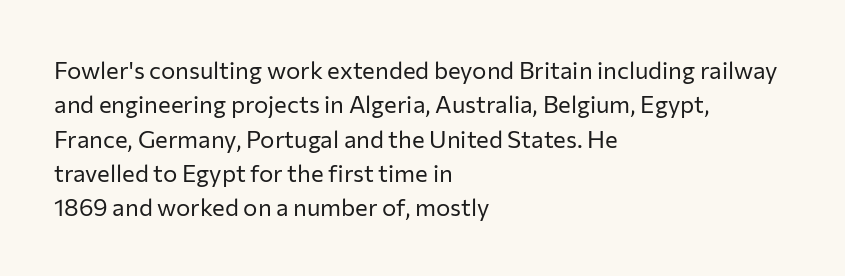
The image shows 24 px text type, upright; set left-aligned, normal line spacing (1.43x), normal letter spacing, not underlined.
